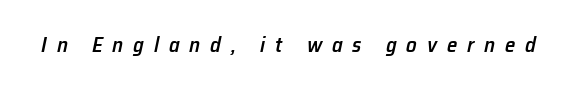
The font is running at a semibold setting, under full bold. Only glyphs here, with clear space below each row. The lettering tilts uniformly, giving the passage an italic look. Someone cranked the tracking dial way up on this one.
